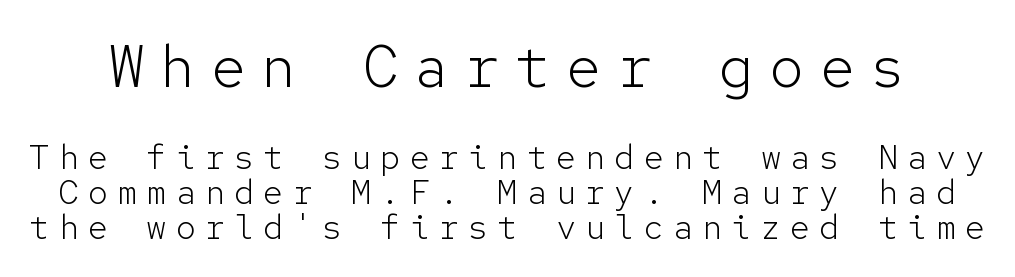
Q: Is the text bold? A: No.
Q: Is the text italic (slanted)? A: No, it is upright.
Q: Is the typeface a serif or a sans-serif typeface? A: Sans-serif.
Q: Is the text underlined? A: No.
Q: Is the spacing between letters normal or unusually wide? A: Unusually wide.
Q: Is the spacing between lines tight, normal or loose? A: Tight.
Q: Which block of text is set in a larger size, the first (top) or the second (bottom)? A: The first (top) one.
Q: Width (condensed, normal, or wide)? A: Normal.
Q: Stroke contrast? A: Low.
Q: x-height? A: Medium.
Q: Monospaced? A: Yes.
